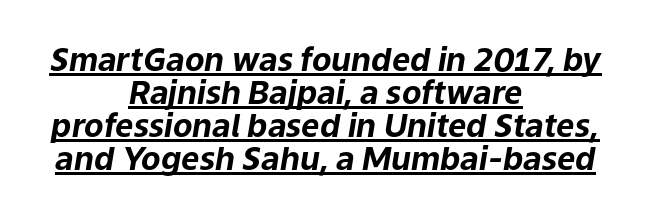
The image shows 32 px bold type, italic (leaning right); set centered, tight line spacing (1.03x), normal letter spacing, underlined; low stroke contrast and a medium x-height.
